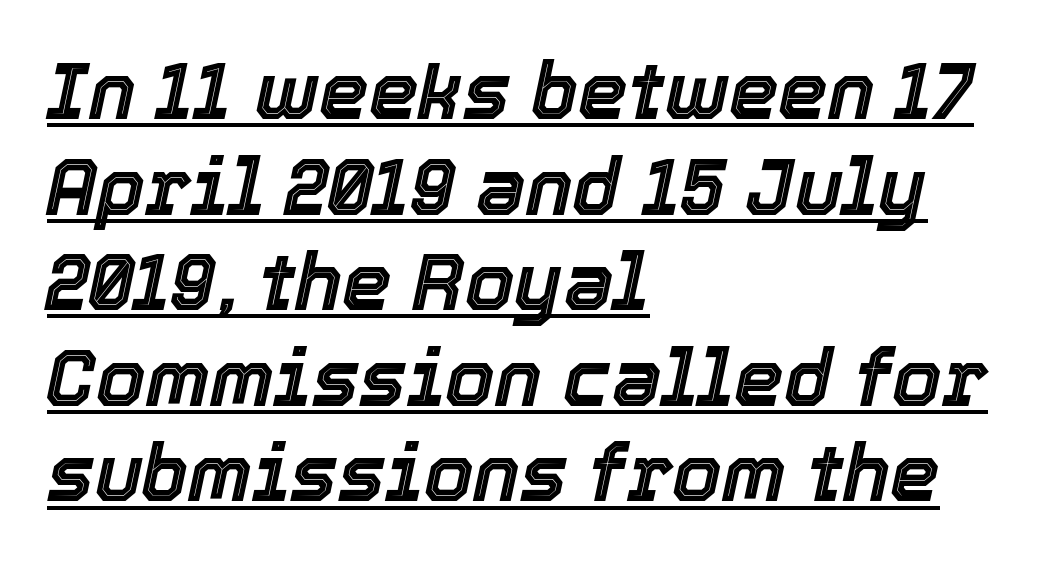
Q: Is the text italic (slanted)? A: Yes, it leans right by about 12 degrees.
Q: Is the text underlined? A: Yes.
Q: How is the paragraph aligned? A: Left-aligned.
Q: Is the spacing between letters normal or unusually wide? A: Normal.
Q: Width (condensed, normal, or wide)? A: Normal.
Q: x-height? A: Medium.
Q: Monospaced? A: No.
